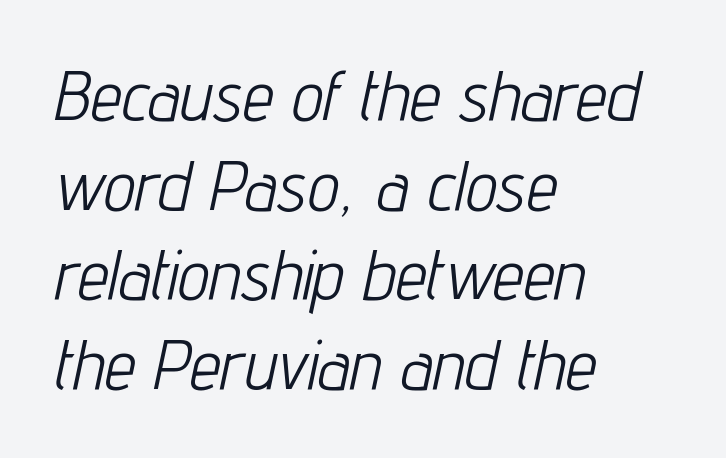
In terms of leading, this rendering sits right in the middle. These lines were composed using italics. Varying glyph widths throughout — classic text-font behaviour. A quiet, ordinary-to-light weight characterises the typeface. Is the block centered? No — it sits flush against the left margin. Check the space under the baseline: it is left empty.
